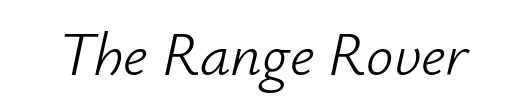
The image shows 61 px light type, italic (leaning right); set normal letter spacing, not underlined; low stroke contrast and a small x-height.
